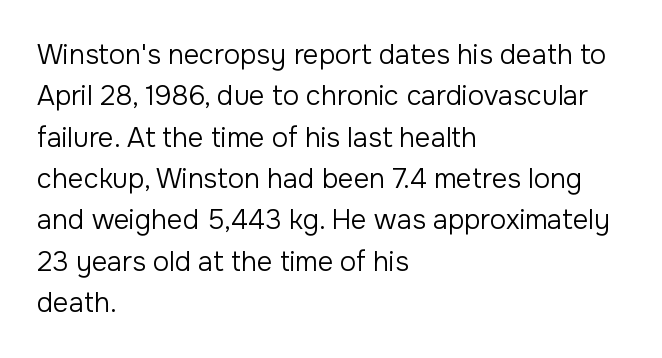
{"italic": "no", "bold": "no", "underline": "no", "align": "left", "line_spacing": "normal", "line_spacing_ratio": 1.53, "letter_spacing": "normal", "letter_spacing_em": 0.0, "glyph_px": 27}
